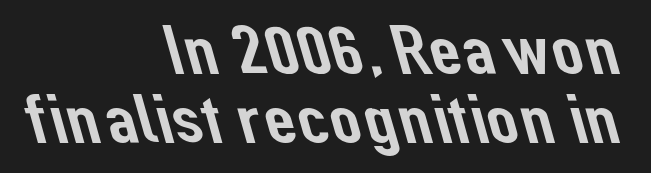
{"serif": "no", "width": "normal", "stroke_contrast": "low", "x_height": "medium", "monospaced": "no", "underline": "no", "align": "right", "line_spacing": "tight", "line_spacing_ratio": 0.98, "letter_spacing": "normal", "letter_spacing_em": 0.0, "glyph_px": 70}
